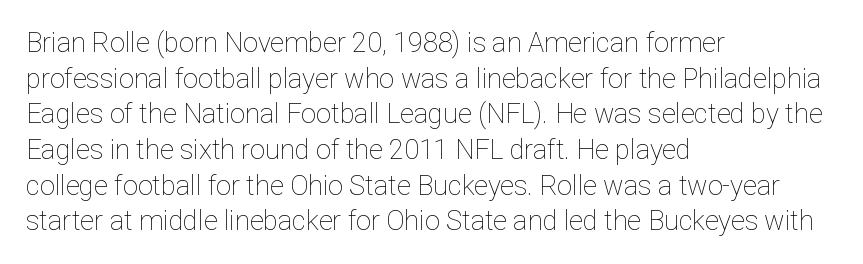
{"italic": "no", "bold": "no", "underline": "no", "align": "left", "line_spacing": "normal", "line_spacing_ratio": 1.32, "letter_spacing": "normal", "letter_spacing_em": 0.0, "glyph_px": 27}
